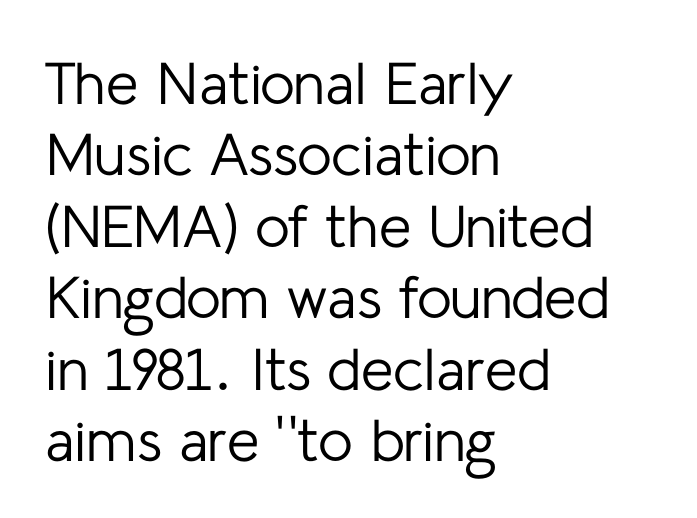
Line starts are locked; line ends wander. Note: no serifs on the glyphs. This sample has the flowing, uneven cadence of proportional lettering. The cut favours lightness, reaching ordinary text weight at its darkest. The font's upright variant was chosen for this text.
